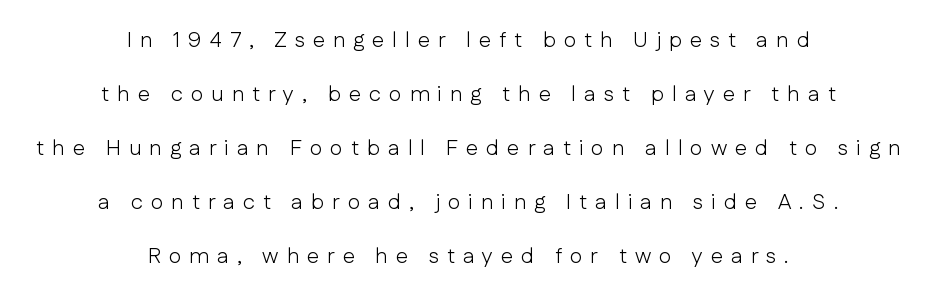
The image shows 22 px text type, upright; set centered, loose line spacing (2.45x), unusually wide letter spacing (+0.36 em), not underlined.
